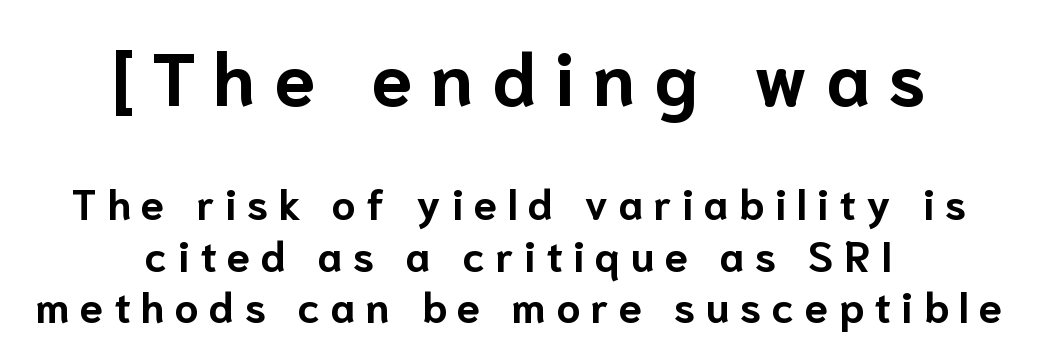
The designer went with a sans here, leaving each stem footless. You could only call the tracking loose — the letters float apart. Heavy-handed strokes throughout: this text is bold. Is the lower block the larger one? No — the upper block carries the bigger type. Think of a printed novel: that variable character pitch is what you see here.
